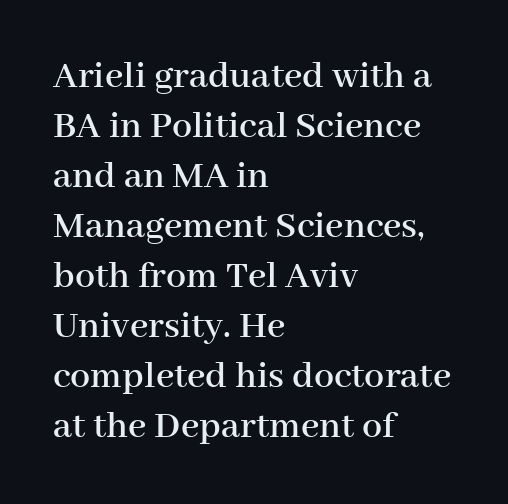
Q: Is the text italic (slanted)? A: No, it is upright.
Q: Is the typeface a serif or a sans-serif typeface? A: Serif.
Q: Is the text underlined? A: No.
Q: How is the paragraph aligned? A: Left-aligned.
Q: Is the spacing between letters normal or unusually wide? A: Normal.
Q: Is the spacing between lines tight, normal or loose? A: Normal.
Q: Width (condensed, normal, or wide)? A: Normal.
Q: Stroke contrast? A: High.
Q: x-height? A: Medium.
Q: Monospaced? A: No.
